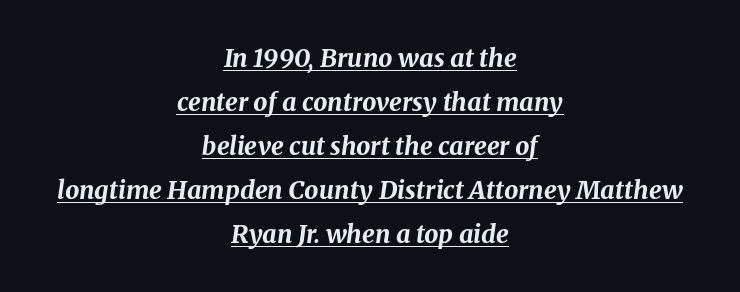
Q: Is the text bold? A: Yes.
Q: Is the text italic (slanted)? A: Yes, it leans right by about 8 degrees.
Q: Is the text underlined? A: Yes.
Q: How is the paragraph aligned? A: Centered.
Q: Is the spacing between letters normal or unusually wide? A: Normal.
